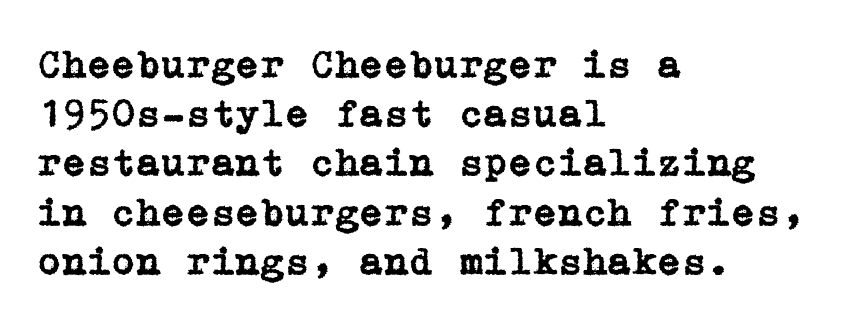
The font family rendered here belongs to the serif group. Where is the straight margin? On the left. Tracking here is standard; glyphs follow each other at the usual distance. Decoration check: the copy has no underline. Notice how the stems are strictly vertical — no italics here.
